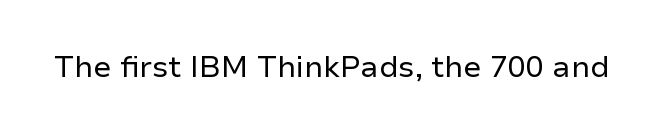
Q: Is the text bold? A: No.
Q: Is the text italic (slanted)? A: No, it is upright.
Q: Is the typeface a serif or a sans-serif typeface? A: Sans-serif.
Q: Is the text underlined? A: No.
Q: Is the spacing between letters normal or unusually wide? A: Normal.
Q: Width (condensed, normal, or wide)? A: Normal.
Q: Stroke contrast? A: Low.
Q: x-height? A: Medium.
Q: Monospaced? A: No.
